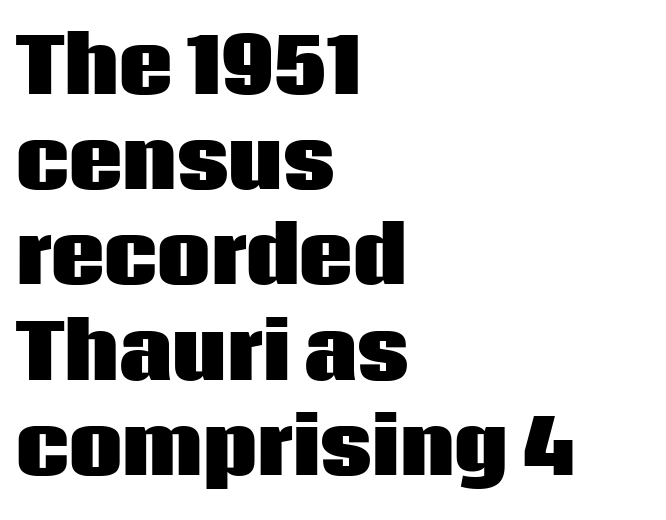
The image shows 75 px heavy sans-serif type, upright; set left-aligned, normal line spacing (1.27x), normal letter spacing, not underlined; low stroke contrast and a large x-height.
